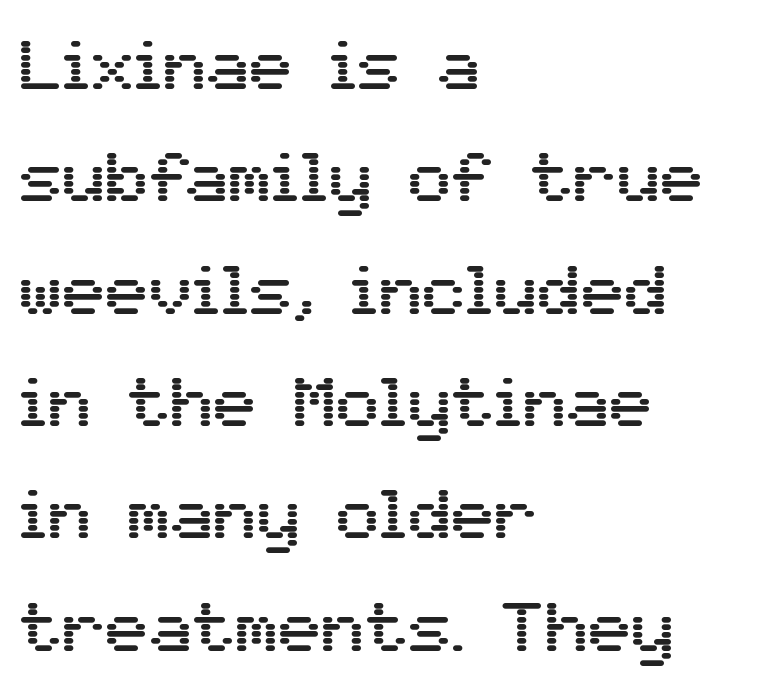
Think of a printed novel: that variable character pitch is what you see here. This rendering features lettering with no underline. The rendering uses a moderate line-height, typical for paragraphs. Leftover space on each line is placed entirely after the last word. The gaps between neighbouring characters are ordinary and unremarkable. Style check: upright.
